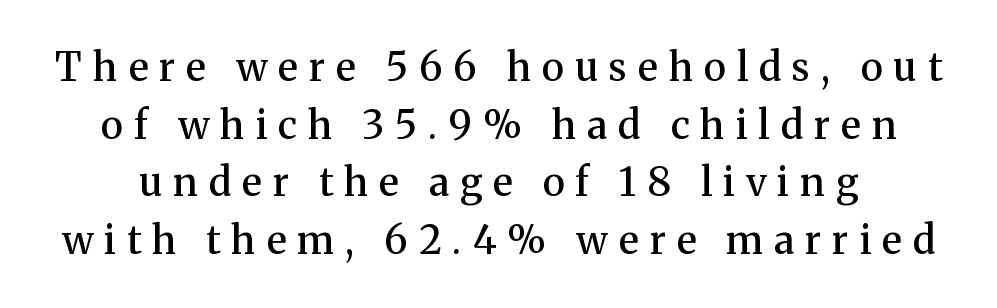
Q: Is the text bold? A: Semi-bold.
Q: Is the text italic (slanted)? A: No, it is upright.
Q: Is the typeface a serif or a sans-serif typeface? A: Serif.
Q: Is the text underlined? A: No.
Q: Is the spacing between letters normal or unusually wide? A: Unusually wide.
Q: Is the spacing between lines tight, normal or loose? A: Normal.
Q: Width (condensed, normal, or wide)? A: Normal.
Q: Stroke contrast? A: Medium.
Q: x-height? A: Medium.
Q: Monospaced? A: No.
